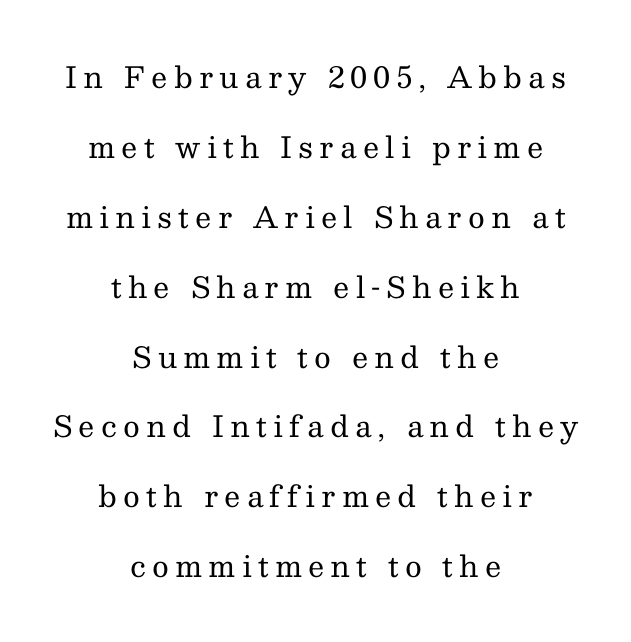
Q: Is the text bold? A: No.
Q: Is the text italic (slanted)? A: No, it is upright.
Q: Is the typeface a serif or a sans-serif typeface? A: Serif.
Q: Is the text underlined? A: No.
Q: How is the paragraph aligned? A: Centered.
Q: Is the spacing between letters normal or unusually wide? A: Unusually wide.
Q: Is the spacing between lines tight, normal or loose? A: Loose.
Q: Width (condensed, normal, or wide)? A: Normal.
Q: Stroke contrast? A: Medium.
Q: x-height? A: Medium.
Q: Monospaced? A: No.
